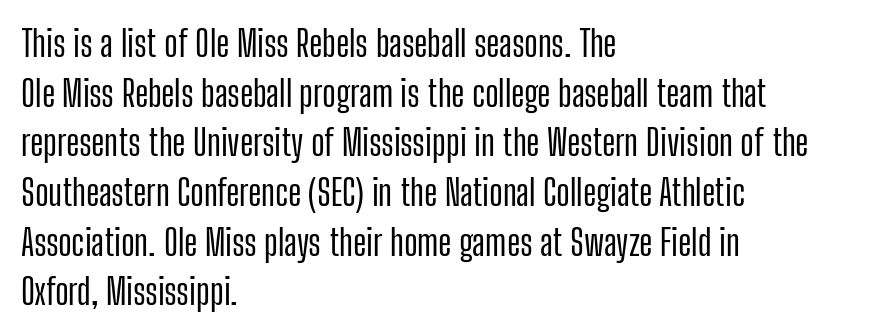
{"serif": "no", "italic": "no", "width": "condensed", "stroke_contrast": "low", "x_height": "medium", "monospaced": "no", "underline": "no", "align": "left", "line_spacing": "normal", "line_spacing_ratio": 1.38, "letter_spacing": "normal", "letter_spacing_em": 0.0, "glyph_px": 36}
